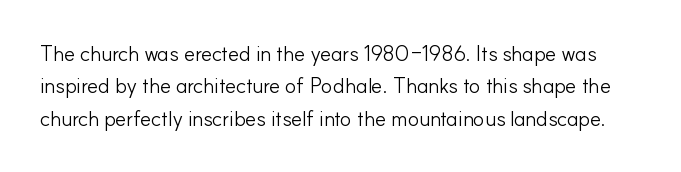
Q: Is the text bold? A: No.
Q: Is the text italic (slanted)? A: No, it is upright.
Q: Is the text underlined? A: No.
Q: Is the spacing between letters normal or unusually wide? A: Normal.
Q: Is the spacing between lines tight, normal or loose? A: Normal.
